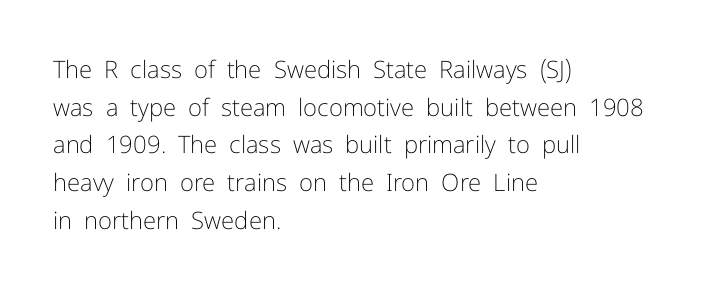
{"italic": "no", "bold": "no", "underline": "no", "align": "left", "line_spacing": "normal", "line_spacing_ratio": 1.57, "letter_spacing": "normal", "letter_spacing_em": 0.0, "glyph_px": 24}
